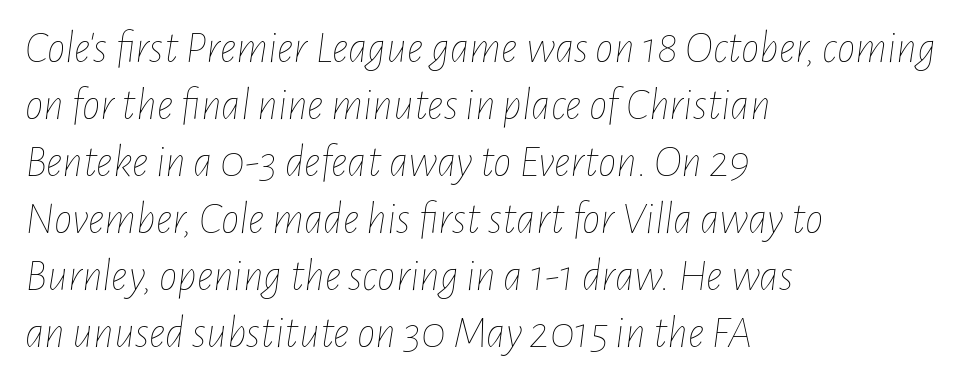
Q: Is the text bold? A: No.
Q: Is the text italic (slanted)? A: Yes, it leans right by about 7 degrees.
Q: Is the text underlined? A: No.
Q: How is the paragraph aligned? A: Left-aligned.
Q: Is the spacing between letters normal or unusually wide? A: Normal.
Q: Width (condensed, normal, or wide)? A: Condensed.
Q: Stroke contrast? A: Low.
Q: x-height? A: Medium.
Q: Monospaced? A: No.
